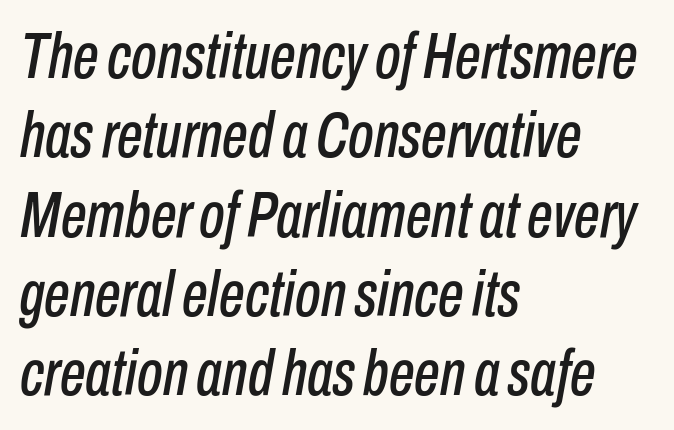
Q: Is the text italic (slanted)? A: Yes, it leans right by about 10 degrees.
Q: Is the text underlined? A: No.
Q: How is the paragraph aligned? A: Left-aligned.
Q: Is the spacing between letters normal or unusually wide? A: Normal.
Q: Width (condensed, normal, or wide)? A: Condensed.
Q: Stroke contrast? A: Low.
Q: x-height? A: Medium.
Q: Monospaced? A: No.
